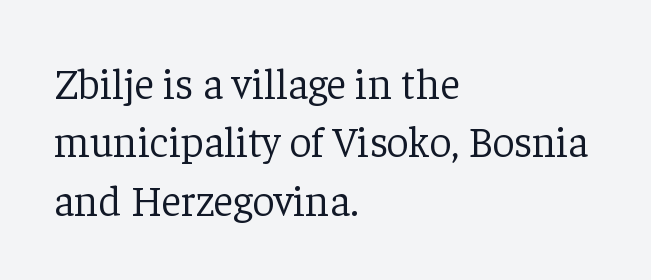
{"serif": "yes", "italic": "no", "bold": "no", "weight": "light", "width": "normal", "stroke_contrast": "low", "x_height": "medium", "monospaced": "no", "underline": "no", "align": "left", "line_spacing": "normal", "line_spacing_ratio": 1.36, "letter_spacing": "normal", "letter_spacing_em": 0.0, "glyph_px": 43}
